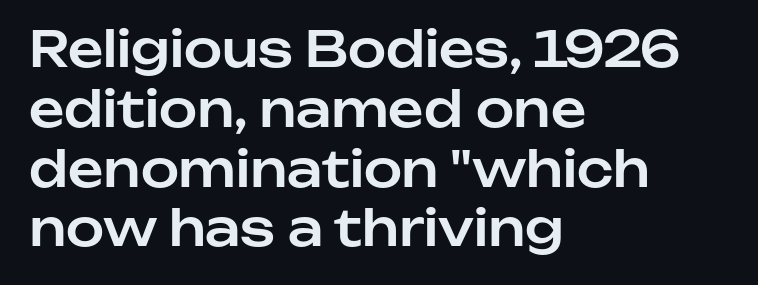
Q: Is the text italic (slanted)? A: No, it is upright.
Q: Is the typeface a serif or a sans-serif typeface? A: Sans-serif.
Q: Is the text underlined? A: No.
Q: How is the paragraph aligned? A: Left-aligned.
Q: Is the spacing between letters normal or unusually wide? A: Normal.
Q: Width (condensed, normal, or wide)? A: Normal.
Q: Stroke contrast? A: Low.
Q: x-height? A: Medium.
Q: Monospaced? A: No.
